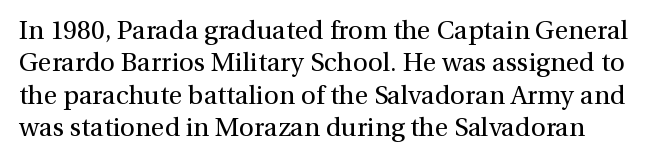
The image shows 26 px text type, upright; set normal line spacing (1.25x), normal letter spacing, not underlined.
